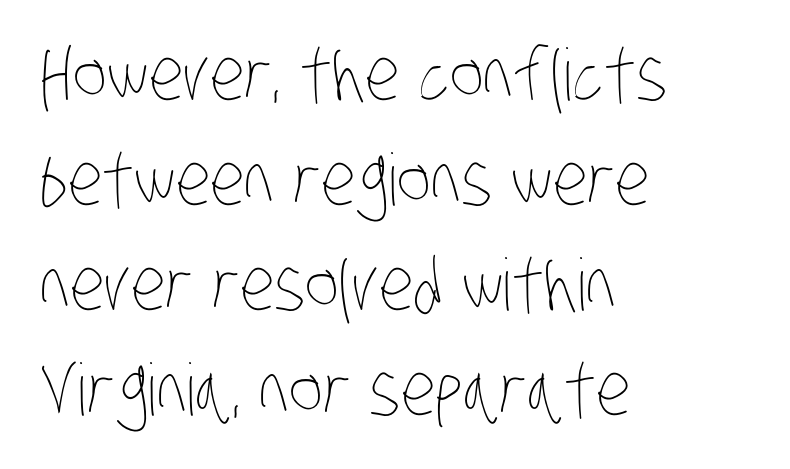
Q: Is the text bold? A: No.
Q: Is the text underlined? A: No.
Q: How is the paragraph aligned? A: Left-aligned.
Q: Is the spacing between letters normal or unusually wide? A: Normal.
Q: Is the spacing between lines tight, normal or loose? A: Normal.
Q: Width (condensed, normal, or wide)? A: Condensed.
Q: Stroke contrast? A: Low.
Q: x-height? A: Large.
Q: Monospaced? A: No.
